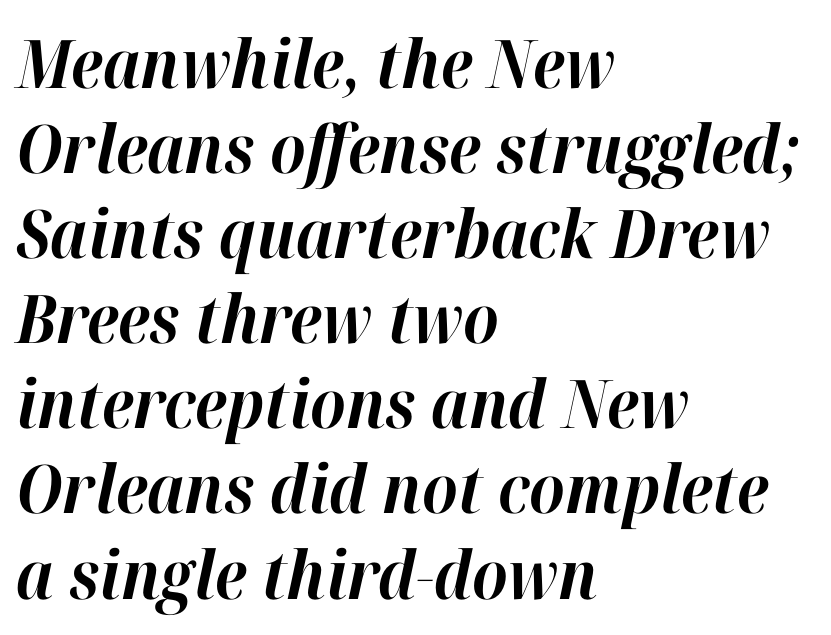
Tracking here is standard; glyphs follow each other at the usual distance. Compared with a centered layout, this one pins lines to the left instead. The passage shown is not underscored anywhere. A typesetter would call this proportional, since set widths differ per character.
